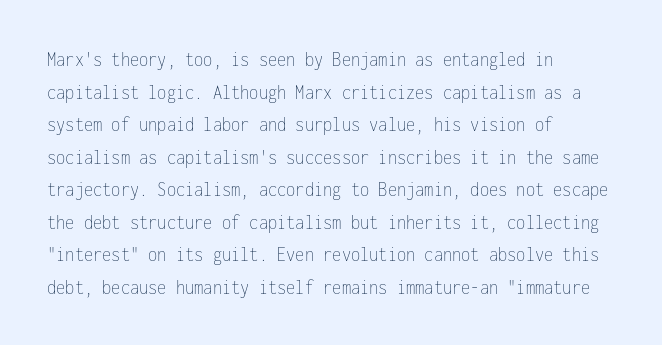
{"italic": "no", "bold": "no", "underline": "no", "align": "left", "line_spacing": "normal", "line_spacing_ratio": 1.55, "letter_spacing": "normal", "letter_spacing_em": 0.0, "glyph_px": 21}
